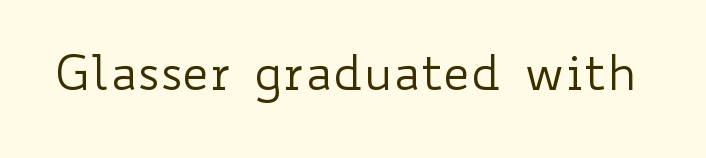
Character widths vary here, with narrow letters taking less room than wide ones. Lines of text with bare space underneath. Is the type heavy? It reads as light-to-regular instead. Ascenders rise straight up at ninety degrees. The horizontal fit of the characters is conventional and even.
